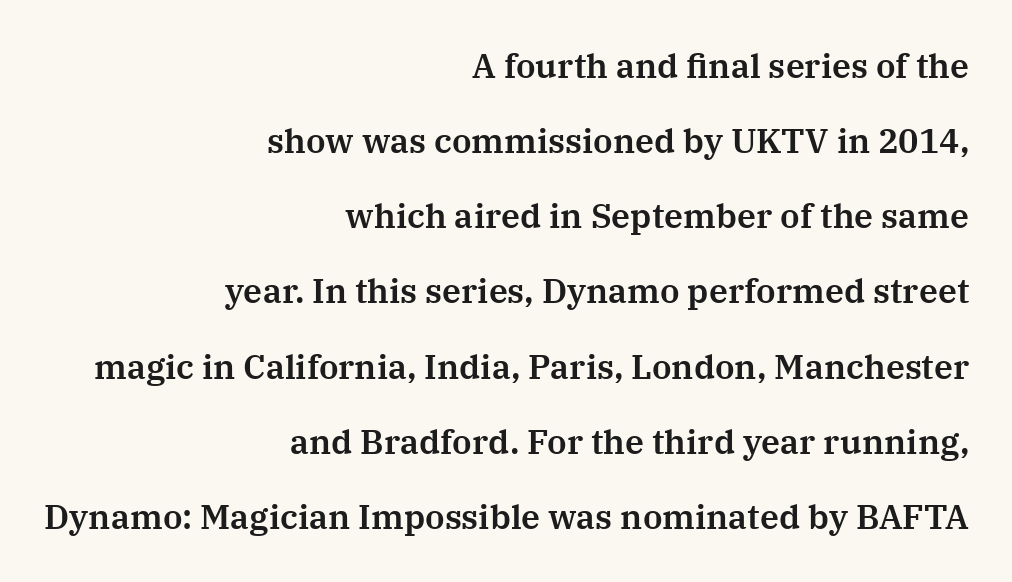
{"serif": "yes", "italic": "no", "width": "normal", "stroke_contrast": "medium", "x_height": "medium", "monospaced": "no", "underline": "no", "align": "right", "line_spacing": "loose", "line_spacing_ratio": 2.21, "letter_spacing": "normal", "letter_spacing_em": 0.0, "glyph_px": 34}
